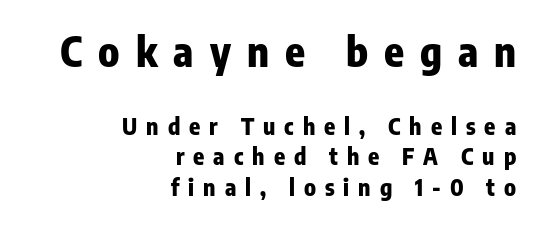
The image shows 41 px heavy, condensed sans-serif type, upright; set right-aligned, normal line spacing (1.32x), unusually wide letter spacing (+0.39 em), not underlined; the first (top) block is 1.78x larger; low stroke contrast and a medium x-height.
